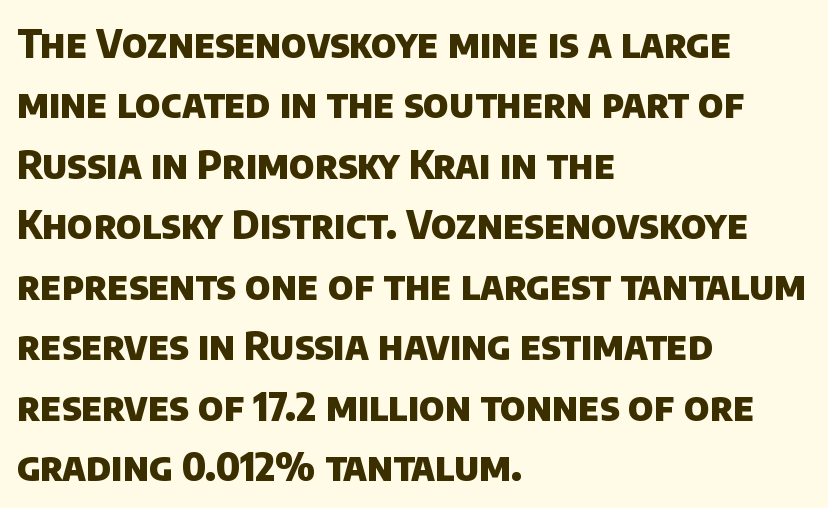
The image shows 39 px heavy sans-serif type; set left-aligned, normal line spacing (1.55x), normal letter spacing, not underlined; low stroke contrast and a large x-height.
